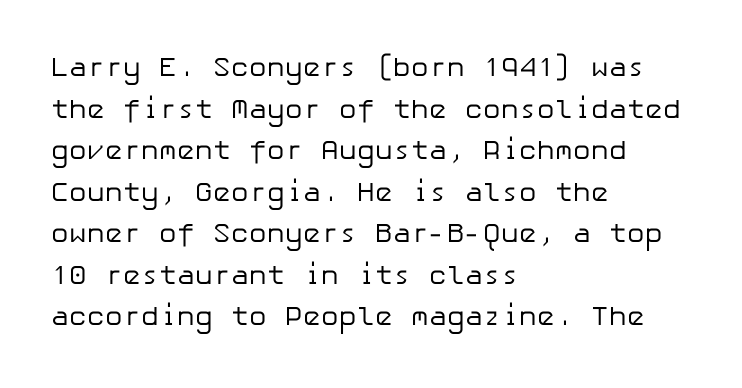
This sample uses an upright cut, with every glyph sitting square on the baseline. Lines of text with bare space underneath. The setting favours the left margin, as ordinary paragraphs usually do. Leading: standard. The typesetting does not lean heavy: it is not bold. You could call the tracking neutral — neither tight nor loose.
